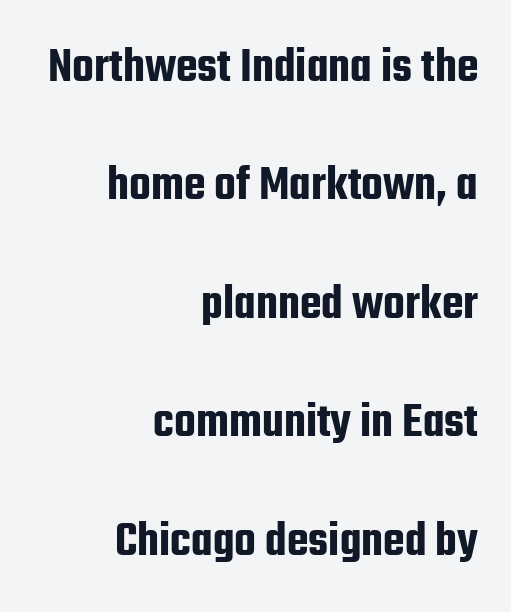
Notice the wide empty band between every row — that's loose leading. You could call the tracking neutral — neither tight nor loose. Do the letters lean? They stand straight. The passage shown is typed in a proportional face where columns would drift.
